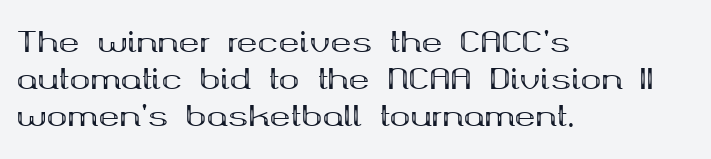
The image shows 28 px bold, wide serif type, upright; set left-aligned, normal line spacing (1.33x), normal letter spacing, not underlined; medium stroke contrast and a medium x-height.
